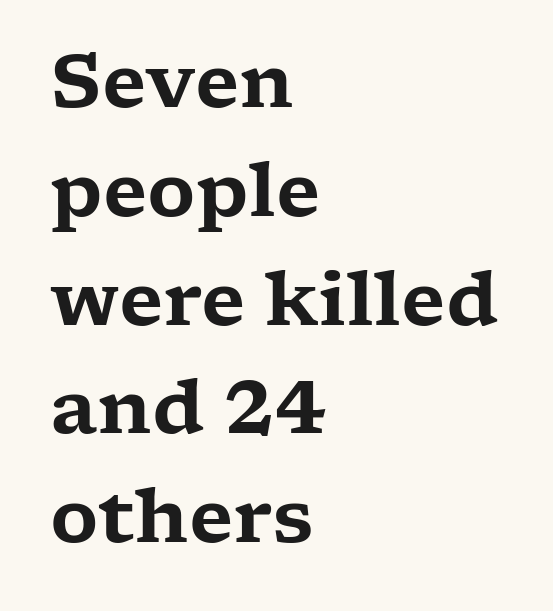
Q: Is the text italic (slanted)? A: No, it is upright.
Q: Is the typeface a serif or a sans-serif typeface? A: Serif.
Q: Is the text underlined? A: No.
Q: How is the paragraph aligned? A: Left-aligned.
Q: Is the spacing between letters normal or unusually wide? A: Normal.
Q: Is the spacing between lines tight, normal or loose? A: Normal.
Q: Width (condensed, normal, or wide)? A: Wide.
Q: Stroke contrast? A: Low.
Q: x-height? A: Medium.
Q: Monospaced? A: No.
